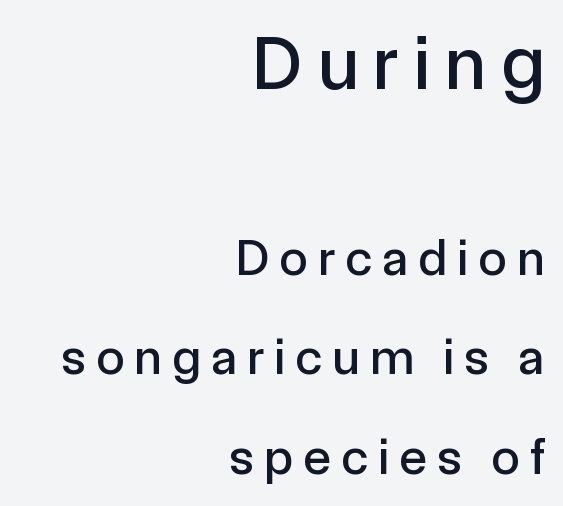
Line spacing here is loose. Underline: absent. Characters remain perfectly vertical along every line. Which of the two is more prominent by size? The first, at the top. Line endings align vertically; line beginnings do not. The letters advance in unequal steps, a hallmark of proportional type.
